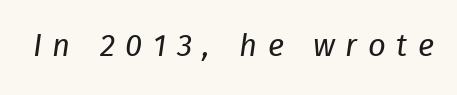
{"italic": "yes", "lean": "right", "slant_degrees": 8, "bold": "no", "weight": "regular", "width": "normal", "stroke_contrast": "low", "x_height": "medium", "monospaced": "no", "underline": "no", "letter_spacing": "wide", "letter_spacing_em": 0.34, "glyph_px": 31}
